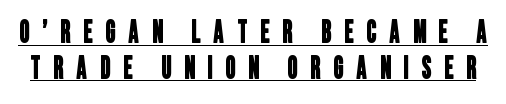
Q: Is the typeface a serif or a sans-serif typeface? A: Sans-serif.
Q: Is the text underlined? A: Yes.
Q: Is the spacing between letters normal or unusually wide? A: Unusually wide.
Q: Width (condensed, normal, or wide)? A: Condensed.
Q: Stroke contrast? A: Low.
Q: x-height? A: Large.
Q: Monospaced? A: No.
